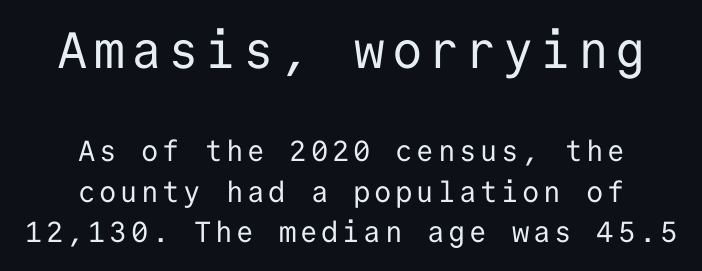
The image shows 51 px regular-weight sans-serif type, upright, monospaced; set centered, normal line spacing (1.4x), not underlined; the first (top) block is 1.76x larger; low stroke contrast and a medium x-height.
